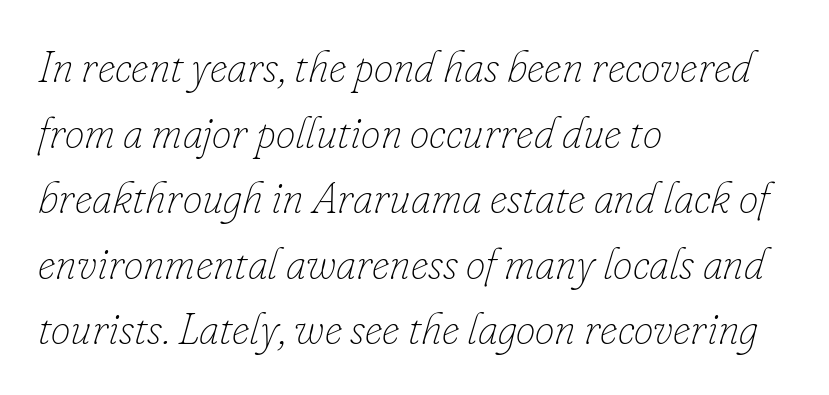
The image shows 44 px thin type, italic (leaning right); set left-aligned, normal line spacing (1.49x), normal letter spacing, not underlined; low stroke contrast and a small x-height.
